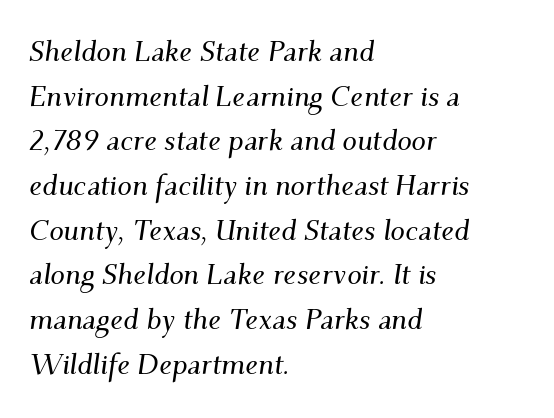
{"serif": "yes", "italic": "yes", "lean": "right", "slant_degrees": 9, "width": "normal", "stroke_contrast": "medium", "x_height": "small", "monospaced": "no", "underline": "no", "align": "left", "line_spacing": "normal", "line_spacing_ratio": 1.54, "letter_spacing": "normal", "letter_spacing_em": 0.0, "glyph_px": 29}
